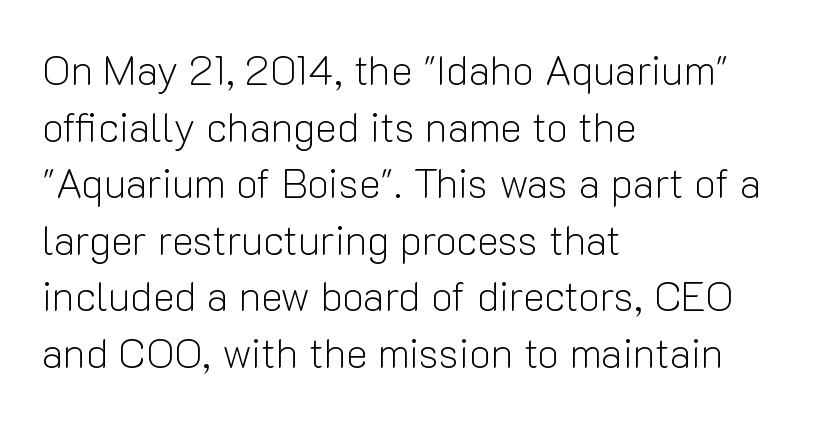
Q: Is the text bold? A: No.
Q: Is the text italic (slanted)? A: No, it is upright.
Q: Is the typeface a serif or a sans-serif typeface? A: Sans-serif.
Q: Is the text underlined? A: No.
Q: How is the paragraph aligned? A: Left-aligned.
Q: Is the spacing between letters normal or unusually wide? A: Normal.
Q: Is the spacing between lines tight, normal or loose? A: Normal.
Q: Width (condensed, normal, or wide)? A: Normal.
Q: Stroke contrast? A: Low.
Q: x-height? A: Medium.
Q: Monospaced? A: No.
